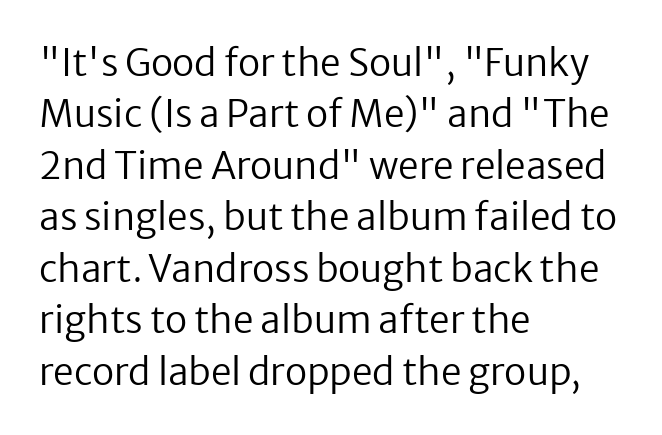
{"serif": "no", "italic": "no", "bold": "no", "weight": "regular", "width": "normal", "stroke_contrast": "low", "x_height": "medium", "monospaced": "no", "underline": "no", "align": "left", "line_spacing": "normal", "line_spacing_ratio": 1.39, "letter_spacing": "normal", "letter_spacing_em": 0.0, "glyph_px": 37}
